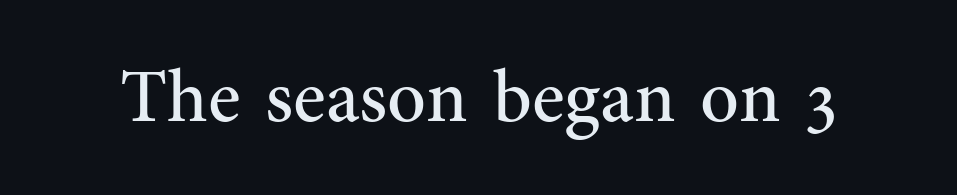
{"serif": "yes", "italic": "no", "bold": "no", "weight": "regular", "width": "normal", "stroke_contrast": "medium", "x_height": "medium", "monospaced": "no", "underline": "no", "letter_spacing": "normal", "letter_spacing_em": 0.0, "glyph_px": 76}
